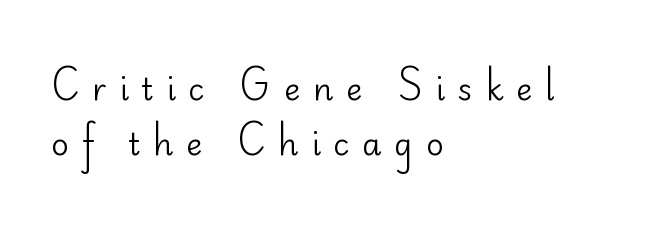
The image shows 31 px regular-weight sans-serif type, upright; set left-aligned, line spacing 1.77x, unusually wide letter spacing (+0.41 em), not underlined; low stroke contrast and a small x-height.
